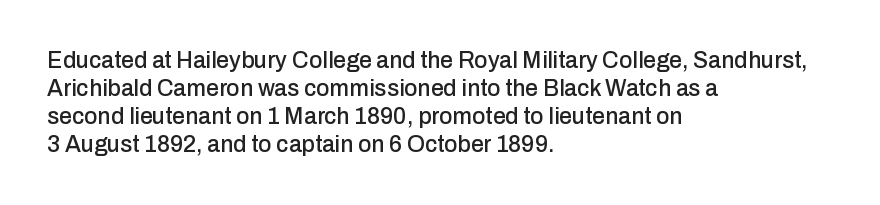
The image shows 23 px text type, upright; set left-aligned, line spacing 1.22x, normal letter spacing, not underlined.
